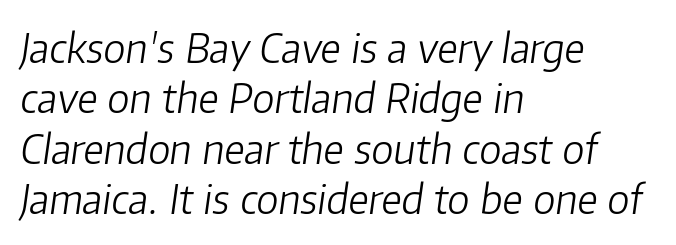
The image shows 40 px light type, italic (leaning right); set left-aligned, normal line spacing (1.26x), normal letter spacing, not underlined; low stroke contrast and a medium x-height.
